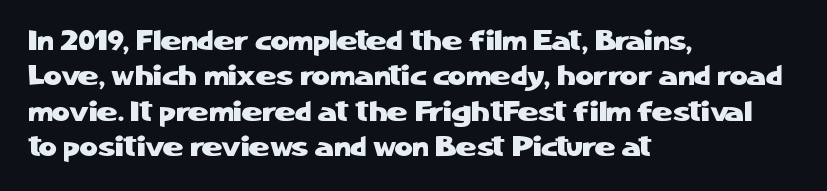
The image shows 28 px sans-serif type, upright; set left-aligned, normal line spacing (1.26x), normal letter spacing, not underlined; low stroke contrast and a medium x-height.
